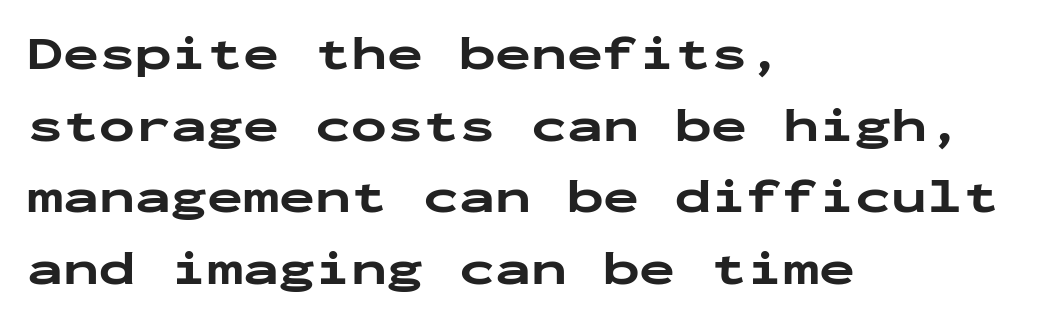
{"serif": "no", "italic": "no", "bold": "yes", "weight": "bold", "width": "wide", "stroke_contrast": "low", "x_height": "medium", "monospaced": "yes", "underline": "no", "align": "left", "line_spacing": "normal", "line_spacing_ratio": 1.49, "letter_spacing": "normal", "letter_spacing_em": 0.0, "glyph_px": 48}
